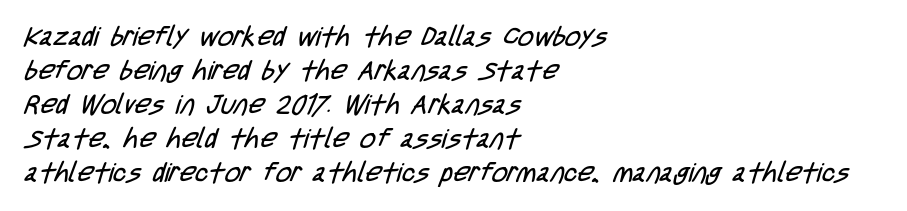
The image shows 27 px text type; set left-aligned, normal line spacing (1.26x), normal letter spacing, not underlined.
